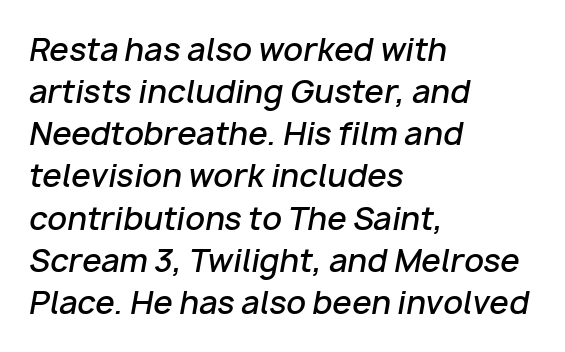
Q: Is the text bold? A: Semi-bold.
Q: Is the text italic (slanted)? A: Yes, it leans right by about 10 degrees.
Q: Is the text underlined? A: No.
Q: How is the paragraph aligned? A: Left-aligned.
Q: Is the spacing between letters normal or unusually wide? A: Normal.
Q: Is the spacing between lines tight, normal or loose? A: Normal.
Q: Width (condensed, normal, or wide)? A: Normal.
Q: Stroke contrast? A: Low.
Q: x-height? A: Medium.
Q: Monospaced? A: No.
